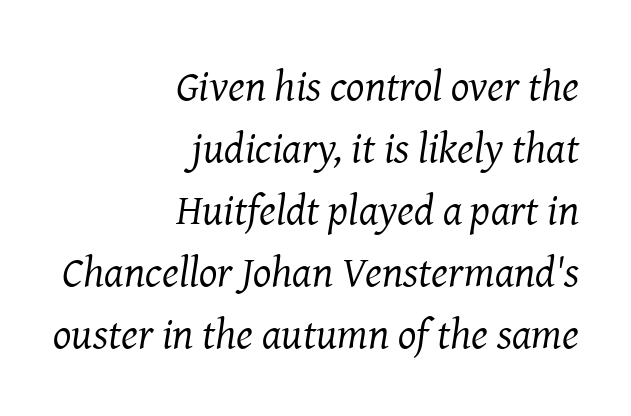
Q: Is the text bold? A: No.
Q: Is the text italic (slanted)? A: Yes, it leans right by about 8 degrees.
Q: Is the typeface a serif or a sans-serif typeface? A: Serif.
Q: Is the text underlined? A: No.
Q: How is the paragraph aligned? A: Right-aligned.
Q: Is the spacing between letters normal or unusually wide? A: Normal.
Q: Is the spacing between lines tight, normal or loose? A: Normal.
Q: Width (condensed, normal, or wide)? A: Normal.
Q: Stroke contrast? A: Medium.
Q: x-height? A: Medium.
Q: Monospaced? A: No.
